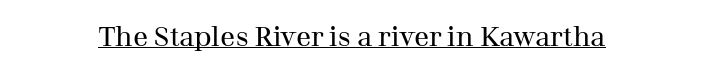
Words appear dense and cohesive because spacing is normal. Does the lettering tilt? It doesn't — this is upright. Decoration check: the copy is underlined. The typesetting does not lean heavy: it is not bold. Looks like regular typesetting: each glyph gets only the width it needs.
